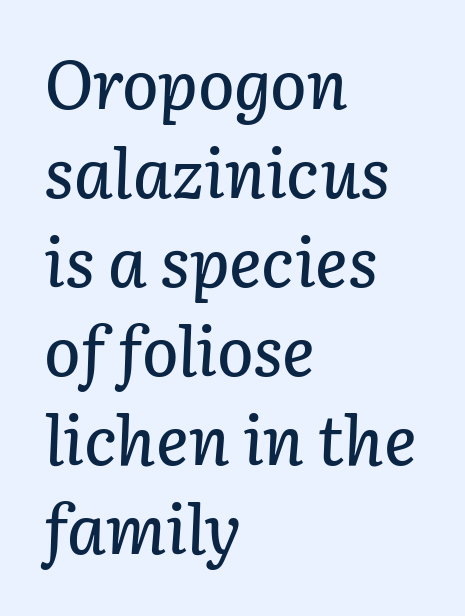
{"italic": "yes", "lean": "right", "slant_degrees": 3, "width": "normal", "stroke_contrast": "low", "x_height": "medium", "monospaced": "no", "underline": "no", "align": "left", "line_spacing": "normal", "line_spacing_ratio": 1.31, "letter_spacing": "normal", "letter_spacing_em": 0.0, "glyph_px": 68}
